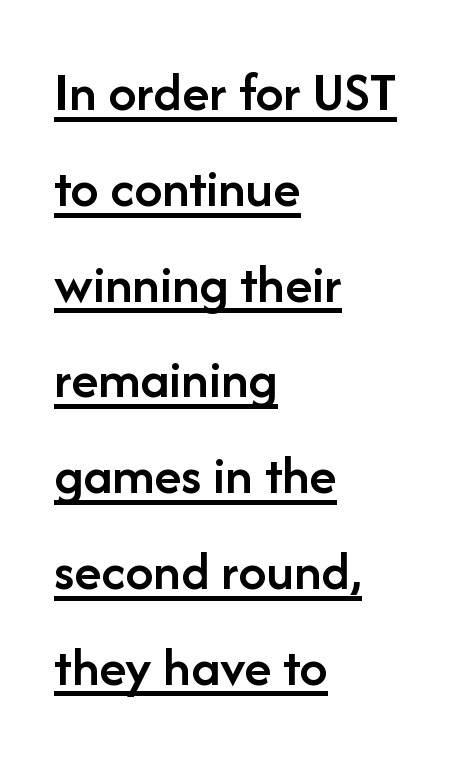
The image shows 56 px semibold sans-serif type, upright; set left-aligned, line spacing 1.71x, normal letter spacing, underlined; low stroke contrast and a medium x-height.
